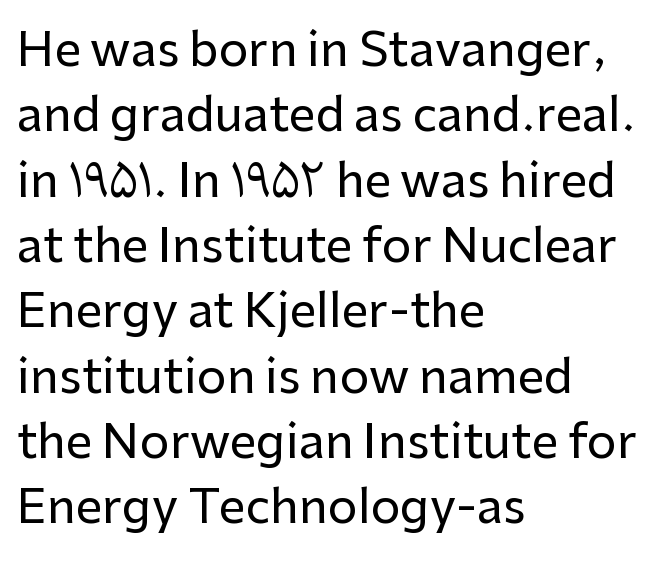
Note the varied advance widths — an 'i' is clearly narrower than an 'm'. Where is the straight margin? On the left. The type family on display is of the sans-serif kind. Anything drawn beneath the words? Only blank space.
